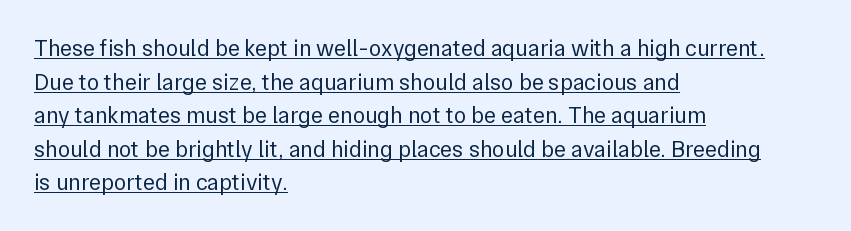
{"italic": "no", "bold": "no", "underline": "yes", "align": "left", "line_spacing": "normal", "line_spacing_ratio": 1.46, "letter_spacing": "normal", "letter_spacing_em": 0.0, "glyph_px": 23}
